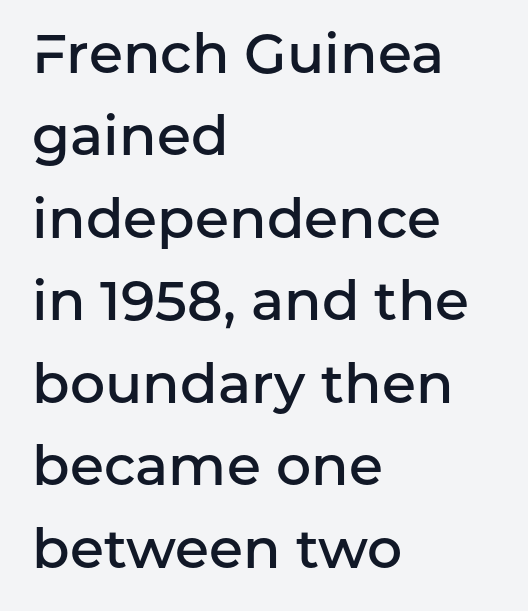
Q: Is the text bold? A: Semi-bold.
Q: Is the text italic (slanted)? A: No, it is upright.
Q: Is the typeface a serif or a sans-serif typeface? A: Sans-serif.
Q: Is the text underlined? A: No.
Q: How is the paragraph aligned? A: Left-aligned.
Q: Is the spacing between letters normal or unusually wide? A: Normal.
Q: Is the spacing between lines tight, normal or loose? A: Normal.
Q: Width (condensed, normal, or wide)? A: Normal.
Q: Stroke contrast? A: Low.
Q: x-height? A: Medium.
Q: Monospaced? A: No.
